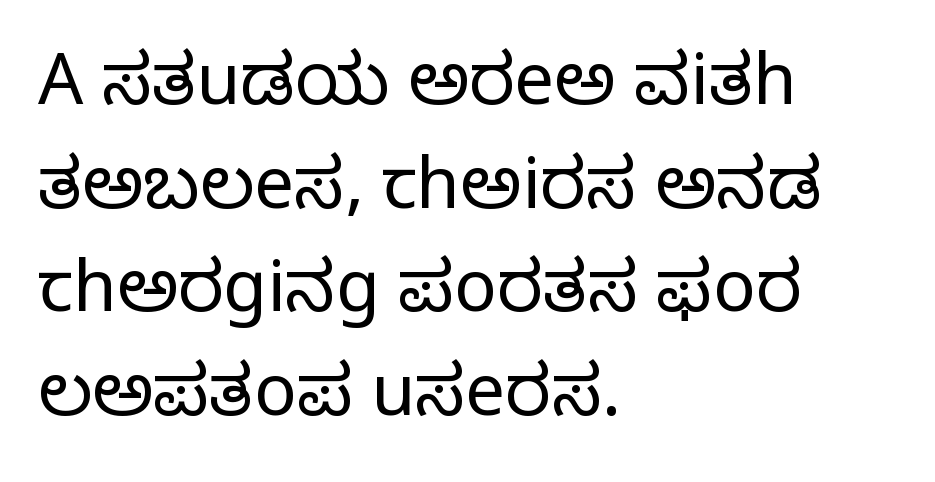
If you drew a ruler down the left edge, every line would touch it. These lines keep a tight, regular rhythm from letter to letter. The space beneath each line is pristine and unruled. In terms of letterform style, serifs are clearly present.
